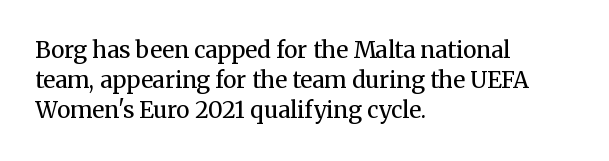
The image shows 23 px text type, upright; set left-aligned, normal line spacing (1.31x), normal letter spacing, not underlined.
